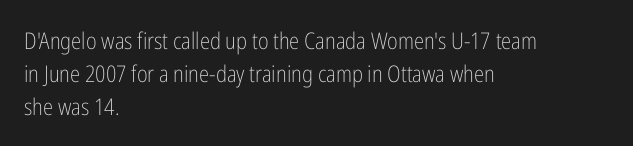
Honestly, the row spacing looks completely unremarkable. Caption: face not bold, strokes unweighted. Posture: vertical. This rendering features lettering with no underline. The setting favours the left margin, as ordinary paragraphs usually do.
